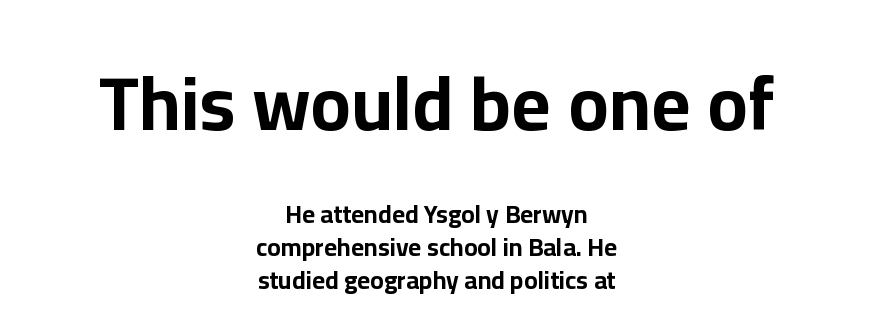
Q: Is the text bold? A: Yes.
Q: Is the text italic (slanted)? A: No, it is upright.
Q: Is the typeface a serif or a sans-serif typeface? A: Sans-serif.
Q: Is the text underlined? A: No.
Q: How is the paragraph aligned? A: Centered.
Q: Is the spacing between letters normal or unusually wide? A: Normal.
Q: Is the spacing between lines tight, normal or loose? A: Normal.
Q: Which block of text is set in a larger size, the first (top) or the second (bottom)? A: The first (top) one.
Q: Width (condensed, normal, or wide)? A: Normal.
Q: Stroke contrast? A: Low.
Q: x-height? A: Medium.
Q: Monospaced? A: No.
